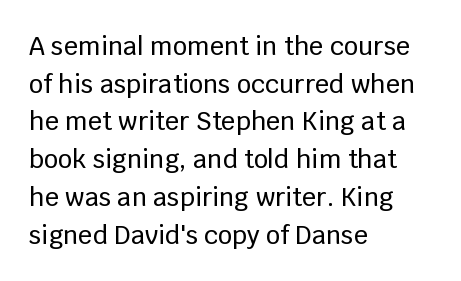
The image shows 25 px text type, upright; set left-aligned, normal line spacing (1.51x), normal letter spacing, not underlined.
